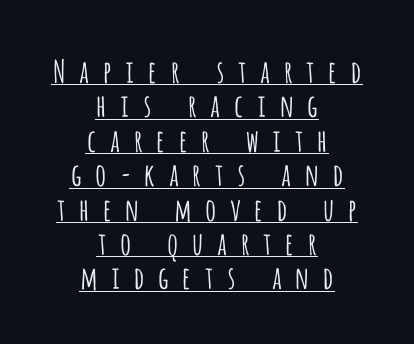
The image shows 31 px light, condensed sans-serif type, upright; set centered, tight line spacing (1.11x), unusually wide letter spacing (+0.38 em), underlined; low stroke contrast and a large x-height.
